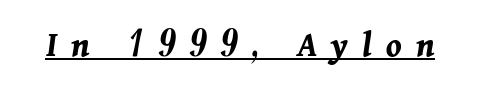
The axis of the letterforms is tilted away from vertical. Chunky letters — that's bold for sure. Do the characters align in a grid? No, the font is proportional. Honestly, the underline is the first thing you notice here.
